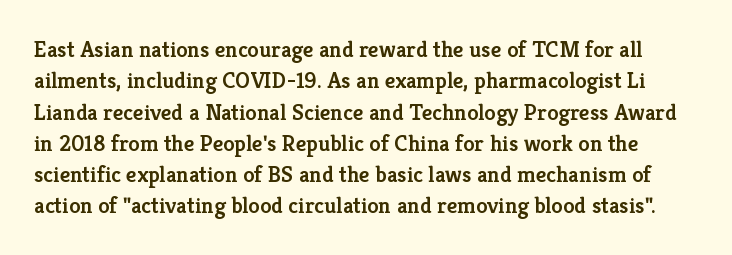
Q: Is the text bold? A: Semi-bold.
Q: Is the text italic (slanted)? A: No, it is upright.
Q: Is the text underlined? A: No.
Q: Is the spacing between letters normal or unusually wide? A: Normal.
Q: Is the spacing between lines tight, normal or loose? A: Normal.
